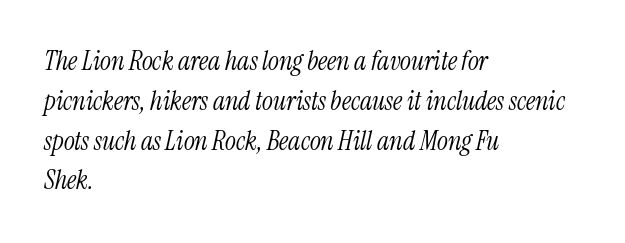
Honestly, the row spacing looks completely unremarkable. The area under the type is left untouched. The line texture is even and compact thanks to regular tracking. In terms of posture, this sample is oblique. Is this a heavy cut? Hardly; it is regular or lighter. Typeset ragged right — the left edge is the straight one.
